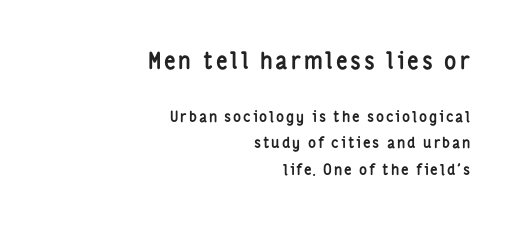
Q: Is the text bold? A: Yes.
Q: Is the text italic (slanted)? A: No, it is upright.
Q: Is the text underlined? A: No.
Q: How is the paragraph aligned? A: Right-aligned.
Q: Which block of text is set in a larger size, the first (top) or the second (bottom)? A: The first (top) one.
